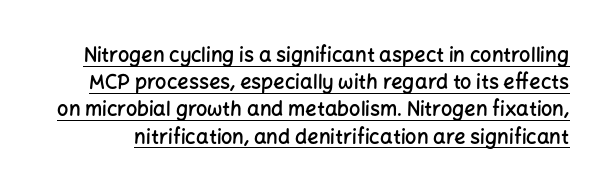
{"italic": "no", "bold": "semi", "underline": "yes", "line_spacing": "normal", "line_spacing_ratio": 1.36, "letter_spacing": "normal", "letter_spacing_em": 0.0, "glyph_px": 20}
